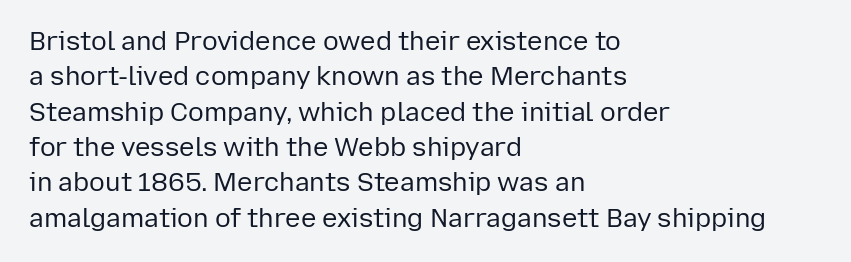
Q: Is the text bold? A: No.
Q: Is the text italic (slanted)? A: No, it is upright.
Q: Is the text underlined? A: No.
Q: How is the paragraph aligned? A: Left-aligned.
Q: Is the spacing between letters normal or unusually wide? A: Normal.
Q: Is the spacing between lines tight, normal or loose? A: Normal.
